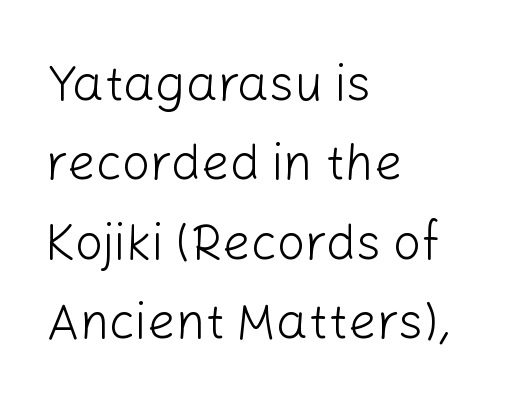
{"serif": "no", "italic": "no", "bold": "no", "weight": "light", "width": "normal", "stroke_contrast": "low", "x_height": "medium", "monospaced": "no", "underline": "no", "align": "left", "line_spacing": "normal", "line_spacing_ratio": 1.59, "letter_spacing": "normal", "letter_spacing_em": 0.0, "glyph_px": 50}
